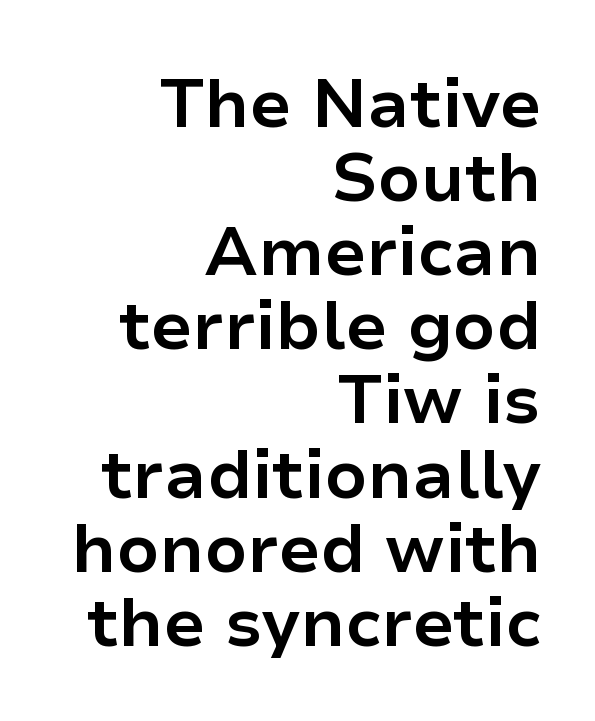
Look at the stroke-to-counter ratio: heavy, a bold. The tracking reads as untouched default to a designer's eye. Letters rest on an invisible, unmarked baseline. Unlike a traditional serif, this face leaves its strokes unadorned. Each line ends at the same right margin while the left side varies.
